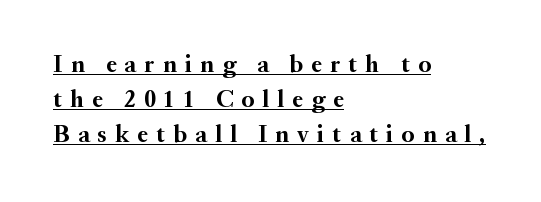
Notice how the stems are strictly vertical — no italics here. On the weight axis this lands at bold, roughly 700. Short note: letters widely spaced. The lines are quadded left.
